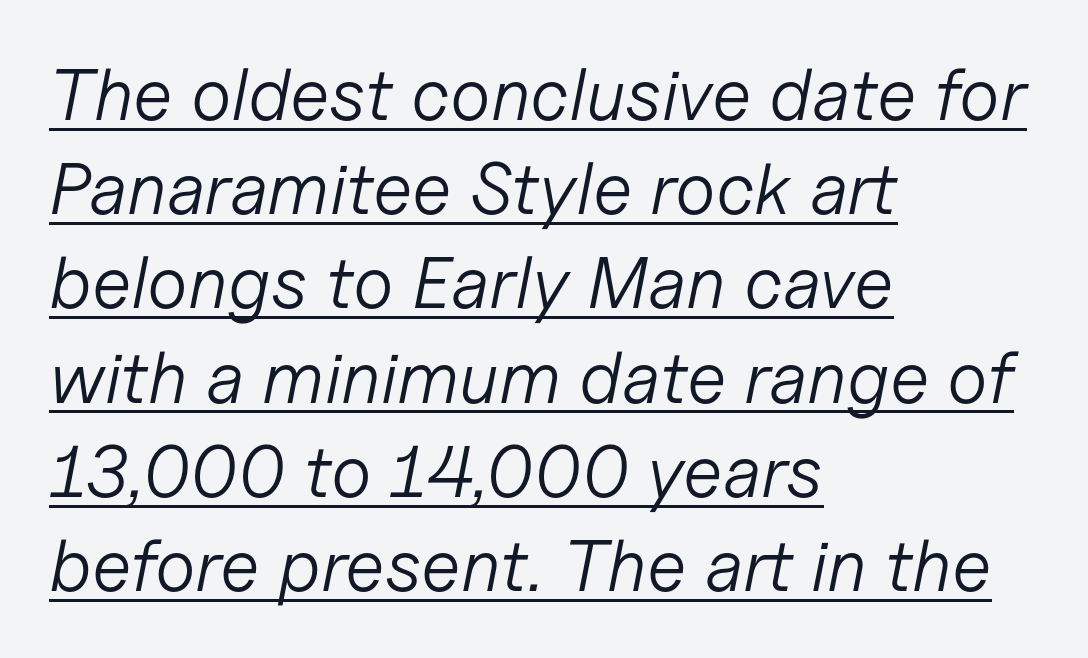
The line texture is even and compact thanks to regular tracking. The passage shown is underscored from start to finish. Do the characters align in a grid? No, the font is proportional. This sample uses an oblique cut, with every glyph tilted off the vertical. The font sits on the lighter half of the weight spectrum, regular included. Which margin do the lines hug? The left one — the right edge is uneven.
